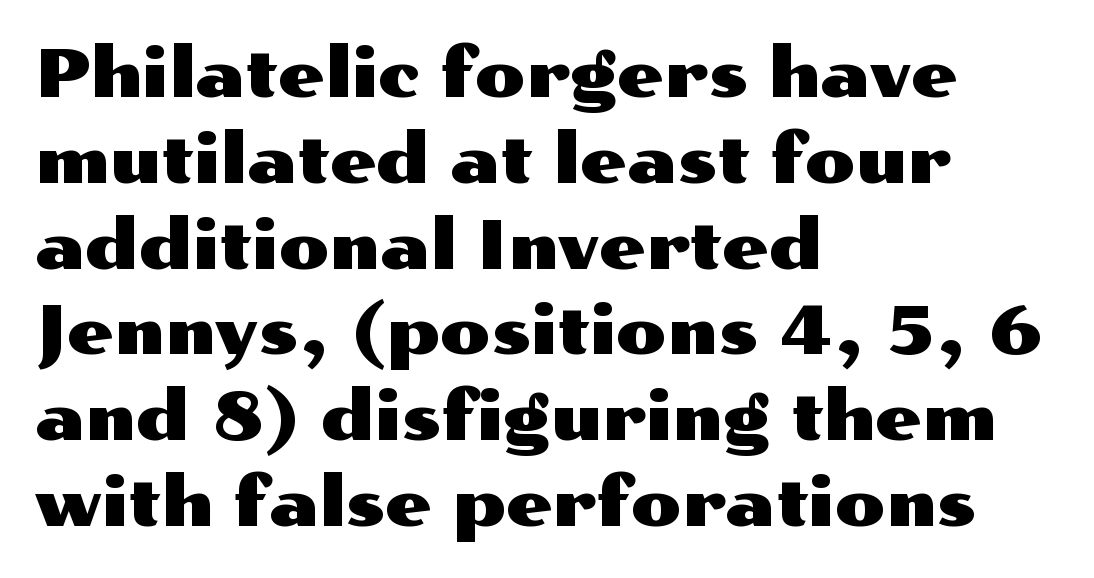
The lettering holds an erect, upright posture throughout. The space beneath each line is pristine and unruled. These lines are rendered in a variable-pitch font. Each word holds together tightly as a unit, with standard inter-letter gaps. Stroke terminals: plain, sans-serif.
